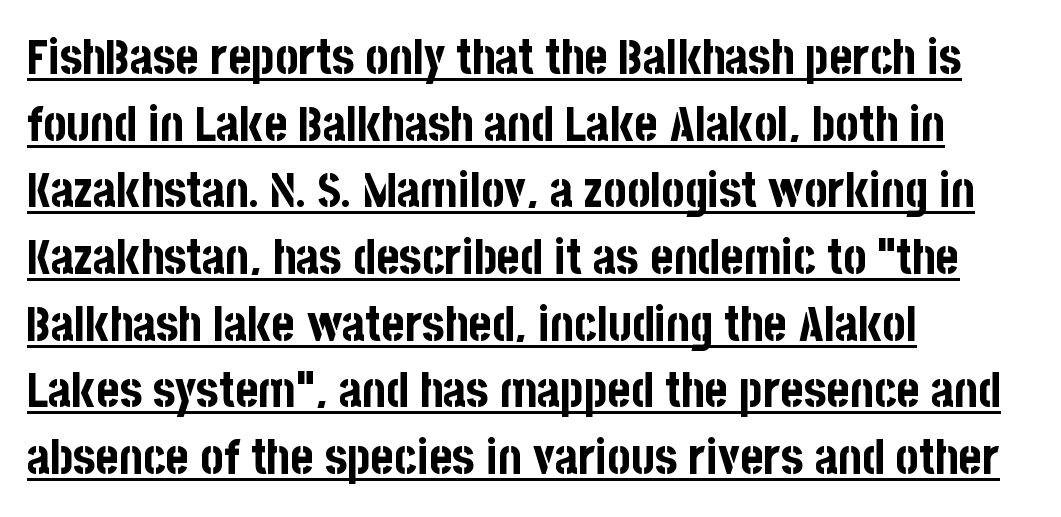
Q: Is the text bold? A: Yes.
Q: Is the text italic (slanted)? A: No, it is upright.
Q: Is the typeface a serif or a sans-serif typeface? A: Sans-serif.
Q: Is the text underlined? A: Yes.
Q: How is the paragraph aligned? A: Left-aligned.
Q: Is the spacing between letters normal or unusually wide? A: Normal.
Q: Is the spacing between lines tight, normal or loose? A: Normal.
Q: Width (condensed, normal, or wide)? A: Condensed.
Q: Stroke contrast? A: Low.
Q: x-height? A: Large.
Q: Monospaced? A: No.
